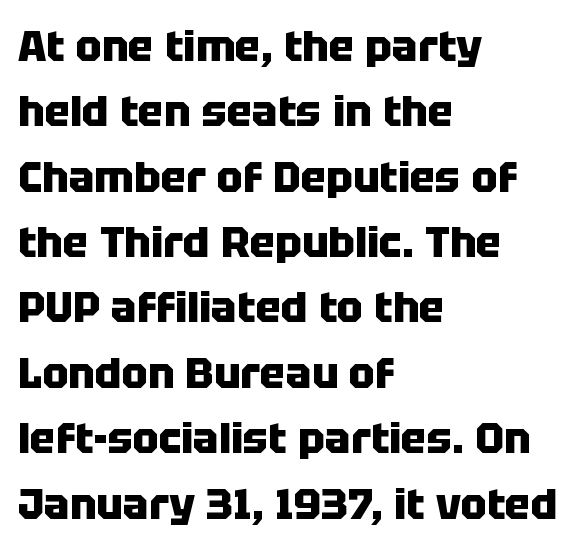
Q: Is the text bold? A: Yes.
Q: Is the text italic (slanted)? A: No, it is upright.
Q: Is the typeface a serif or a sans-serif typeface? A: Sans-serif.
Q: Is the text underlined? A: No.
Q: How is the paragraph aligned? A: Left-aligned.
Q: Is the spacing between letters normal or unusually wide? A: Normal.
Q: Is the spacing between lines tight, normal or loose? A: Normal.
Q: Width (condensed, normal, or wide)? A: Normal.
Q: Stroke contrast? A: Low.
Q: x-height? A: Large.
Q: Monospaced? A: No.
